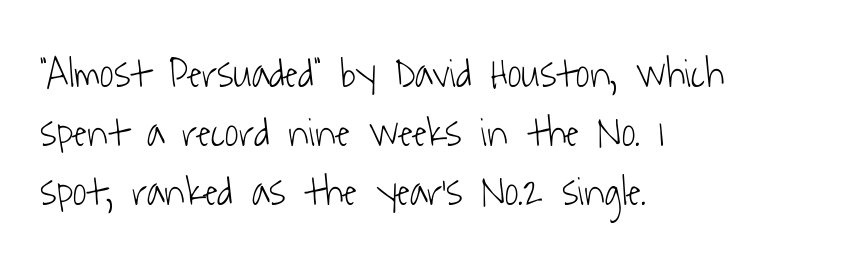
The image shows 42 px light, condensed sans-serif type; set left-aligned, normal line spacing (1.4x), normal letter spacing, not underlined; low stroke contrast and a medium x-height.
